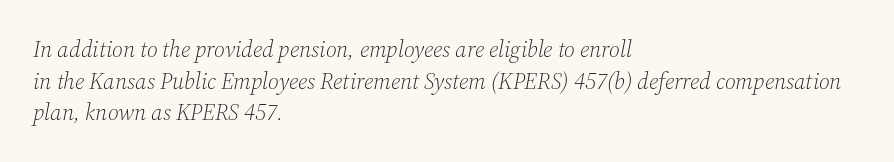
{"italic": "yes", "lean": "right", "slant_degrees": 12, "bold": "no", "underline": "no", "align": "left", "line_spacing": "normal", "line_spacing_ratio": 1.38, "letter_spacing": "normal", "letter_spacing_em": 0.0, "glyph_px": 23}
